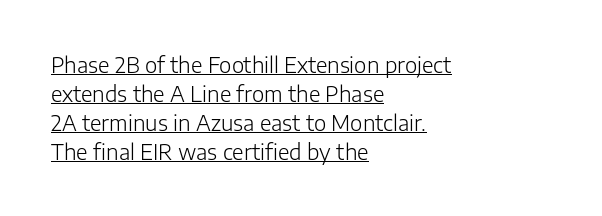
Is the block centered? No — it sits flush against the left margin. Descenders here cross a horizontal rule under the line. Caption: standard tracking, unaltered. Italic: no, the glyphs are upright roman.
